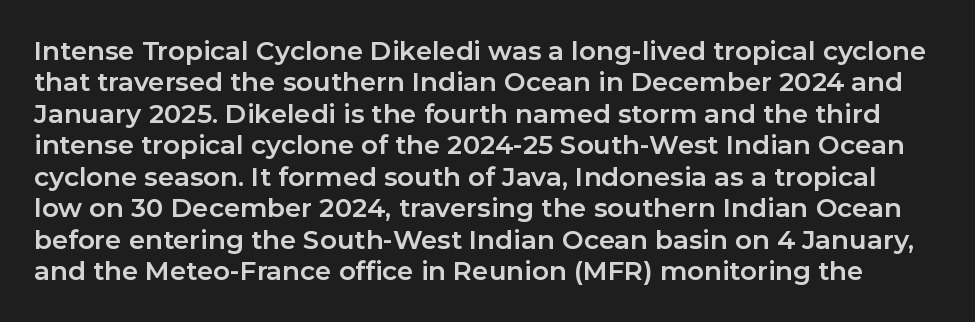
Underlining? Definitely not there. Italic: no, the glyphs are upright roman. Is the type bold? Yes — the strokes are clearly thick and heavy. You could call the tracking neutral — neither tight nor loose.
